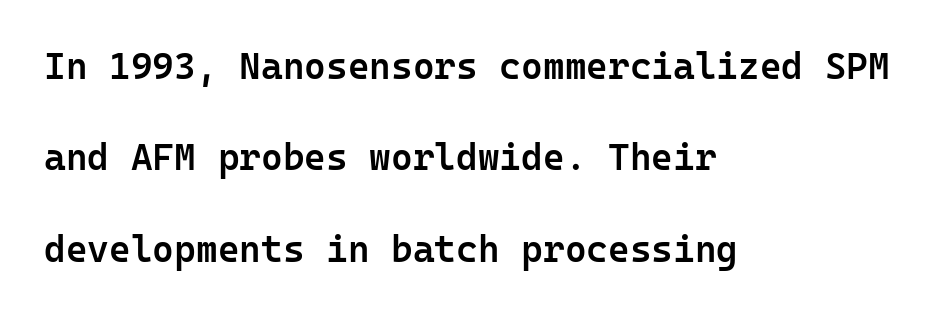
The ragged edge is on the right, which tells us the setting is flush left. Compared with typical paragraphs, the rows here are farther apart. In terms of letterspacing, this is plain default setting. Weight: semibold (demi).
